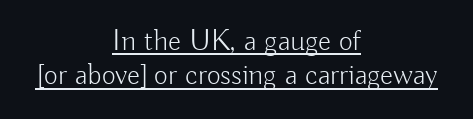
Q: Is the text bold? A: No.
Q: Is the text italic (slanted)? A: No, it is upright.
Q: Is the typeface a serif or a sans-serif typeface? A: Sans-serif.
Q: Is the text underlined? A: Yes.
Q: How is the paragraph aligned? A: Centered.
Q: Is the spacing between letters normal or unusually wide? A: Normal.
Q: Is the spacing between lines tight, normal or loose? A: Tight.
Q: Width (condensed, normal, or wide)? A: Normal.
Q: Stroke contrast? A: Low.
Q: x-height? A: Small.
Q: Monospaced? A: No.
